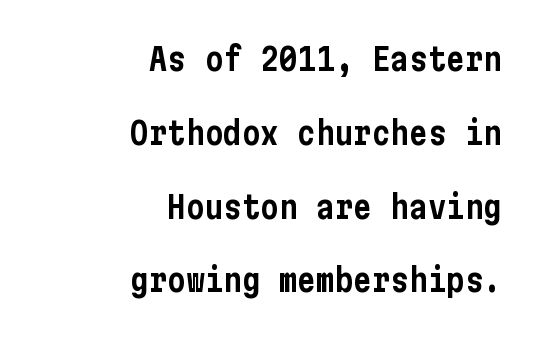
{"serif": "no", "italic": "no", "width": "condensed", "stroke_contrast": "low", "x_height": "medium", "underline": "no", "align": "right", "line_spacing": "loose", "line_spacing_ratio": 2.38, "letter_spacing": "normal", "letter_spacing_em": 0.0, "glyph_px": 31}
